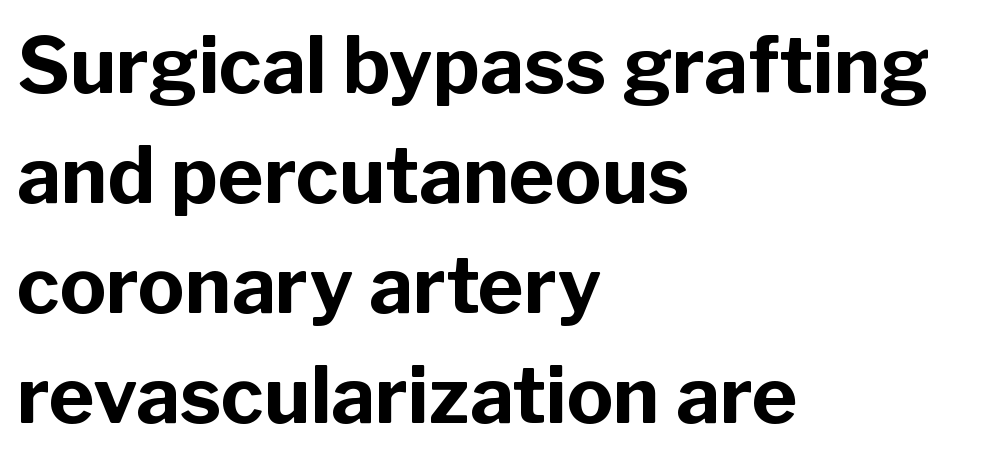
Students, note that the glyphs here touch the page at normal intervals. A typesetter would call this proportional, since set widths differ per character. Summary of weight: heavy, a full bold. Quick note: interline space is typical.
